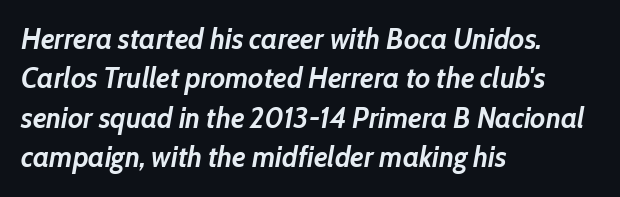
Q: Is the text bold? A: Yes.
Q: Is the text italic (slanted)? A: Yes, it leans right by about 10 degrees.
Q: Is the text underlined? A: No.
Q: How is the paragraph aligned? A: Left-aligned.
Q: Is the spacing between letters normal or unusually wide? A: Normal.
Q: Is the spacing between lines tight, normal or loose? A: Normal.
Q: Width (condensed, normal, or wide)? A: Normal.
Q: Stroke contrast? A: Low.
Q: x-height? A: Medium.
Q: Monospaced? A: No.
